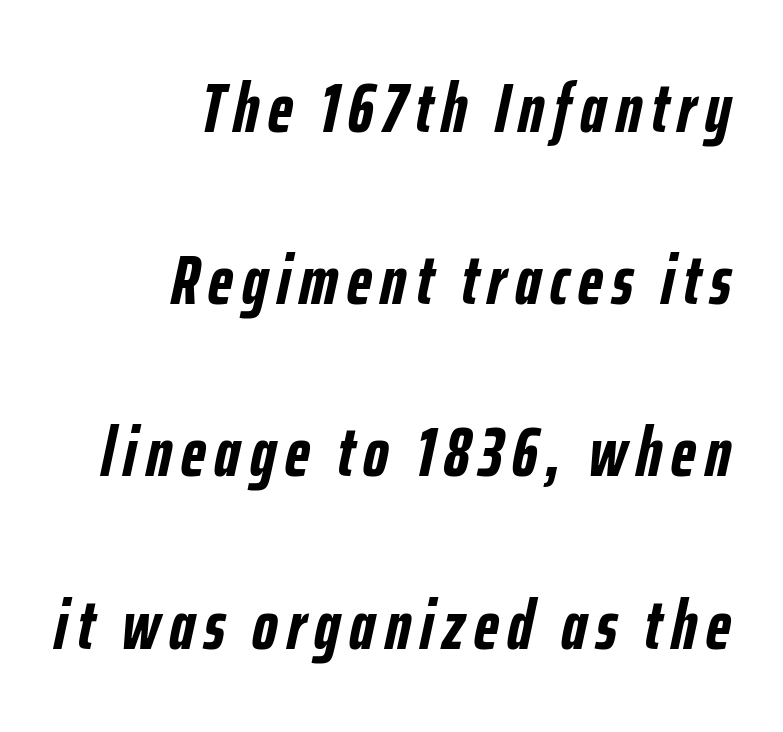
Baseline-to-baseline distance is far greater than the letter height. Style check: oblique. Do the characters align in a grid? No, the font is proportional. Is the block centered? No — it sits flush against the right margin. Students, this is bold: see how much ink each stroke carries.
